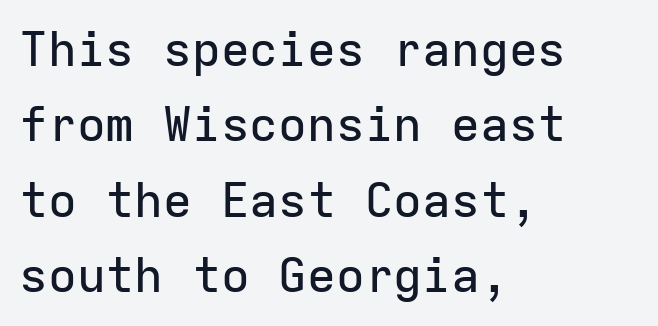
Q: Is the text italic (slanted)? A: No, it is upright.
Q: Is the typeface a serif or a sans-serif typeface? A: Sans-serif.
Q: Is the text underlined? A: No.
Q: How is the paragraph aligned? A: Left-aligned.
Q: Is the spacing between letters normal or unusually wide? A: Normal.
Q: Is the spacing between lines tight, normal or loose? A: Normal.
Q: Width (condensed, normal, or wide)? A: Normal.
Q: Stroke contrast? A: Low.
Q: x-height? A: Medium.
Q: Monospaced? A: Yes.
